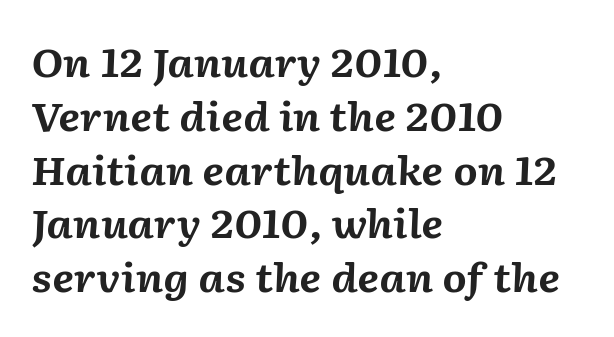
Q: Is the text bold? A: Yes.
Q: Is the text italic (slanted)? A: Yes, it leans right by about 2 degrees.
Q: Is the text underlined? A: No.
Q: How is the paragraph aligned? A: Left-aligned.
Q: Is the spacing between letters normal or unusually wide? A: Normal.
Q: Is the spacing between lines tight, normal or loose? A: Normal.
Q: Width (condensed, normal, or wide)? A: Normal.
Q: Stroke contrast? A: Medium.
Q: x-height? A: Medium.
Q: Monospaced? A: No.
